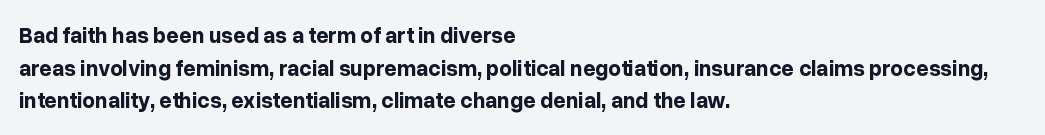
The letters stand straight up with perfectly vertical stems. Vertical spacing — default. Beneath every word, the page is bare. Typeset ragged right — the left edge is the straight one.
